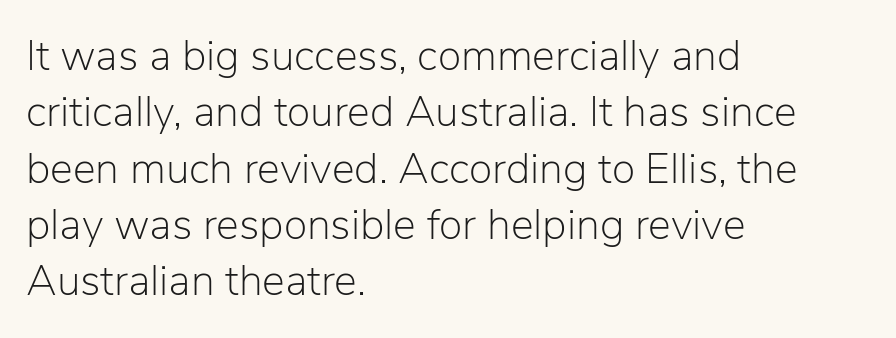
This rendering uses left alignment, leaving the right contour irregular. The letters sit at their default tracking, neither squeezed nor spread. Vertically, the passage feels balanced, rows spaced as you'd expect. Each letter keeps its own natural width here, so spacing adapts to shape. Nothing heavy about these letters — not bold at all.
